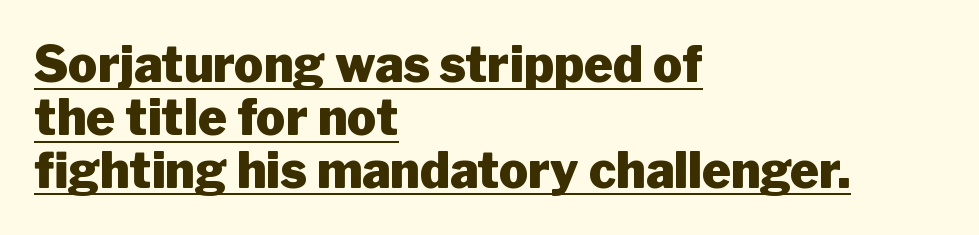
The image shows 49 px heavy sans-serif type, upright; set left-aligned, tight line spacing (1.08x), normal letter spacing, underlined; low stroke contrast and a medium x-height.
